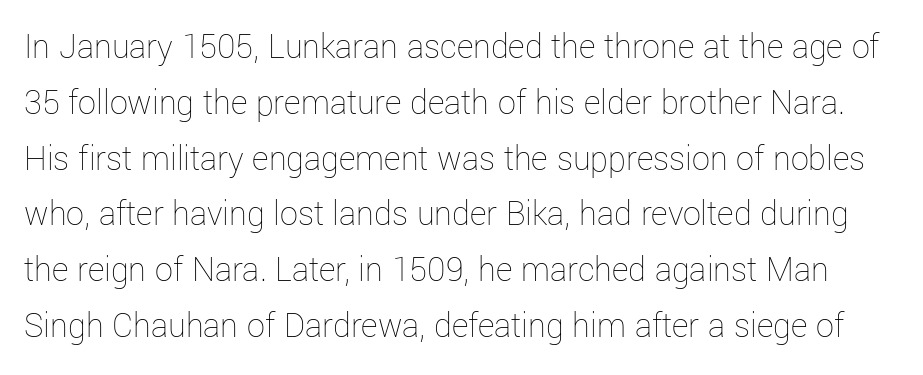
How are the letters spaced? Ordinarily, with no added tracking. The letters look calm and open, with moderate or lighter stems. A clean baseline with only descenders dipping below it. Tall strokes in this sample are plumb rather than angled. Each letter keeps its own natural width here, so spacing adapts to shape. The line-height multiplier appears to be the usual default.
